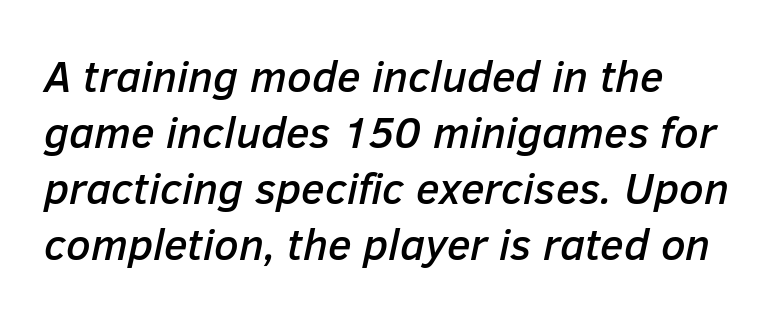
The rag falls on the right side of this text block. Descenders are the only things crossing below the line. Standard letterfit; no display-style spreading of the glyphs. You can tell it's italic because the verticals aren't actually vertical.
